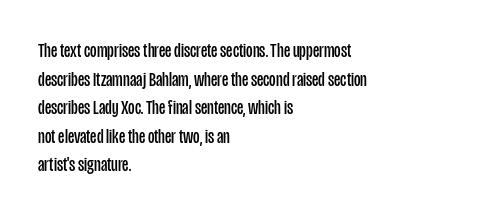
Honestly, the letter spacing is just normal — you wouldn't notice it. Every row of glyphs begins at an identical x-position on the left. The lettering holds an erect, upright posture throughout. A typesetter would call this leading conventional body-copy spacing.
